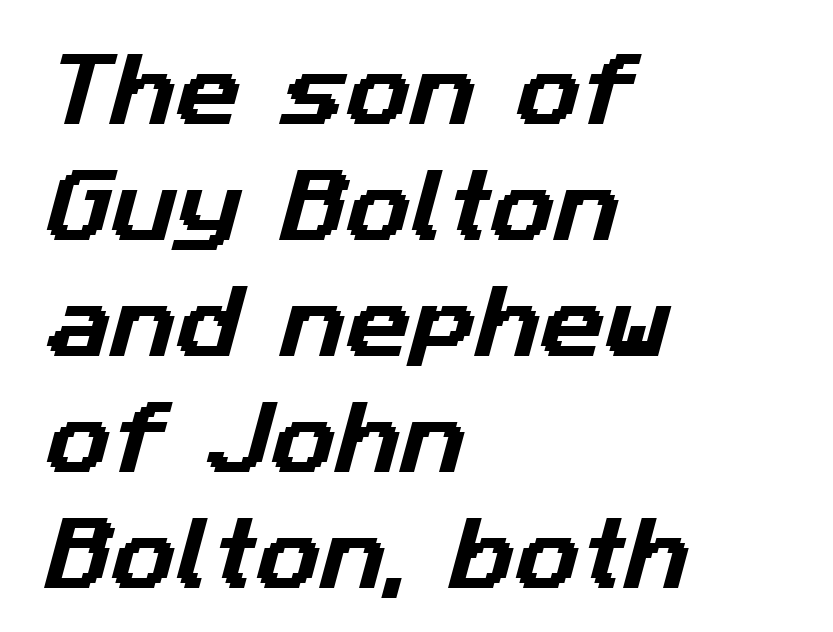
The image shows 80 px sans-serif type; set left-aligned, normal line spacing (1.45x), normal letter spacing, not underlined; low stroke contrast and a medium x-height.
